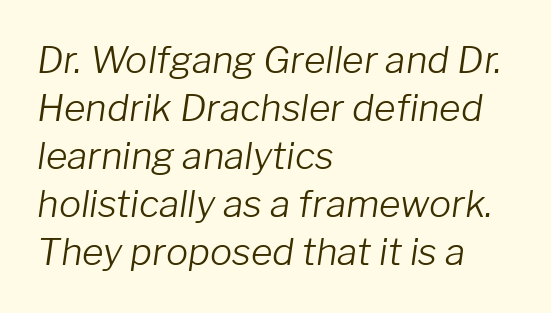
The image shows 37 px light type, italic (leaning right); set left-aligned, normal line spacing (1.3x), normal letter spacing, not underlined; low stroke contrast and a medium x-height.
